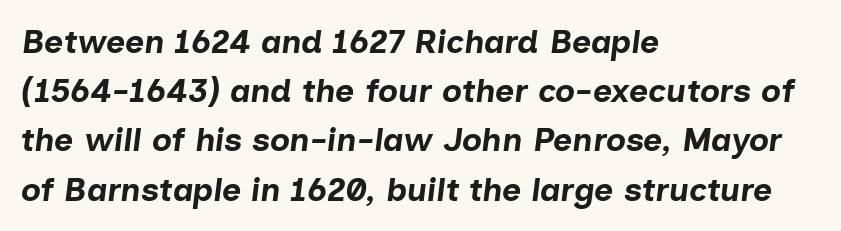
The image shows 33 px bold type, italic (leaning right); set left-aligned, normal line spacing (1.49x), normal letter spacing, not underlined; low stroke contrast and a medium x-height.
